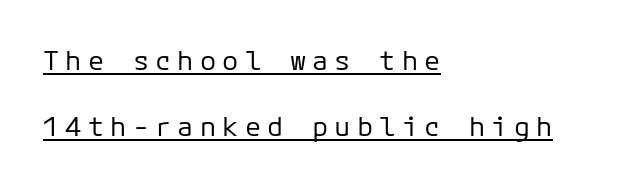
The image shows 27 px text type, upright; set left-aligned, loose line spacing (2.45x), unusually wide letter spacing (+0.23 em), underlined.
